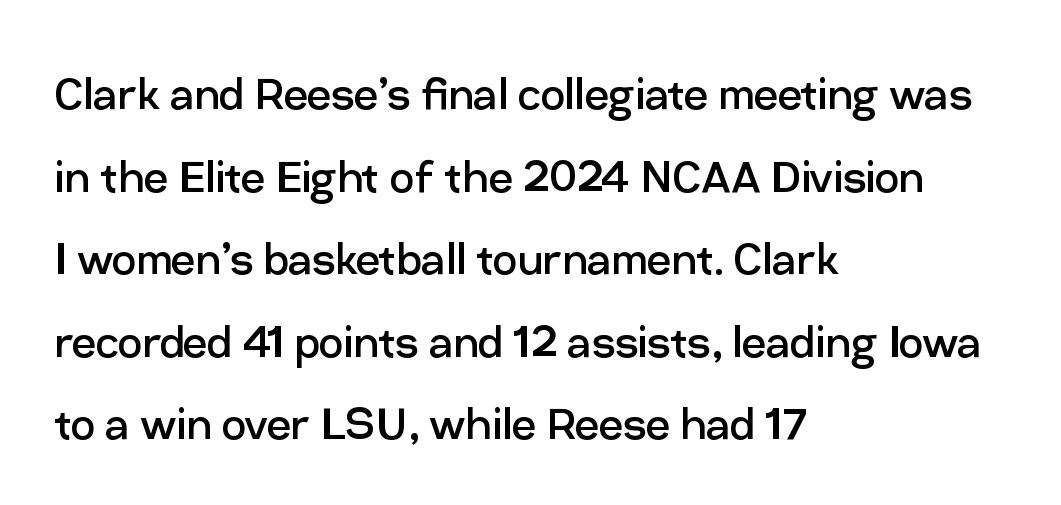
{"serif": "no", "italic": "no", "bold": "no", "weight": "regular", "width": "normal", "stroke_contrast": "low", "x_height": "medium", "monospaced": "no", "underline": "no", "align": "left", "line_spacing": "normal", "line_spacing_ratio": 1.53, "letter_spacing": "normal", "letter_spacing_em": 0.0, "glyph_px": 54}
